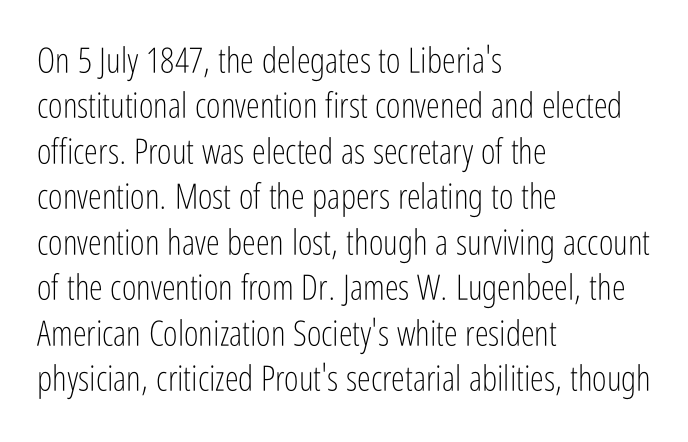
These lines are rendered in a variable-pitch font. Posture: vertical. The rag falls on the right side of this text block. The face looks like a standard text weight, possibly lighter.
